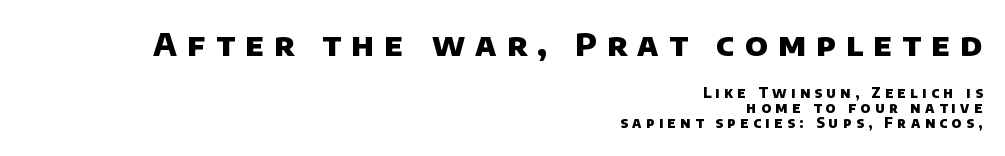
{"serif": "no", "bold": "yes", "weight": "heavy", "width": "normal", "stroke_contrast": "low", "x_height": "large", "monospaced": "no", "underline": "no", "align": "right", "line_spacing": "tight", "line_spacing_ratio": 1.08, "letter_spacing": "wide", "letter_spacing_em": 0.32, "larger_block": "first", "size_ratio": 2.29, "glyph_px": 32}
